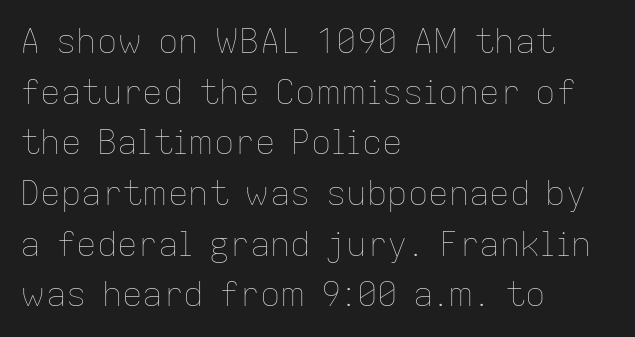
Rows of type keep a routine distance in the vertical direction. The paragraph has a hard left edge and a soft right edge. This is the regular roman posture of the typeface. Do the characters align in a grid? No, the font is proportional. The strokes carry an ordinary text weight at most. The tracking reads as untouched default to a designer's eye.
